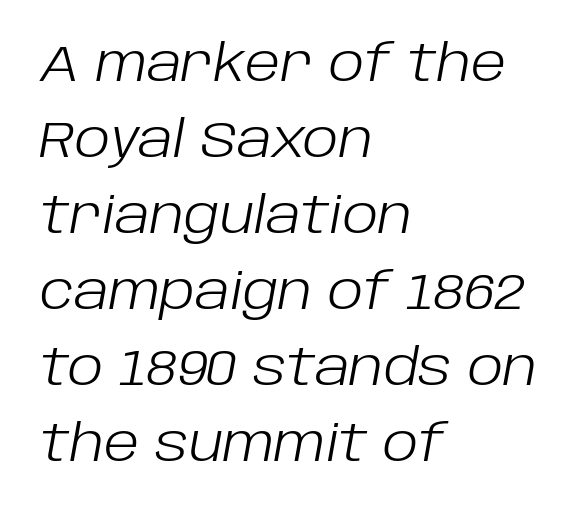
Q: Is the text bold? A: No.
Q: Is the text italic (slanted)? A: Yes, it leans right by about 10 degrees.
Q: Is the text underlined? A: No.
Q: How is the paragraph aligned? A: Left-aligned.
Q: Is the spacing between letters normal or unusually wide? A: Normal.
Q: Is the spacing between lines tight, normal or loose? A: Normal.
Q: Width (condensed, normal, or wide)? A: Normal.
Q: Stroke contrast? A: Low.
Q: x-height? A: Large.
Q: Monospaced? A: No.
